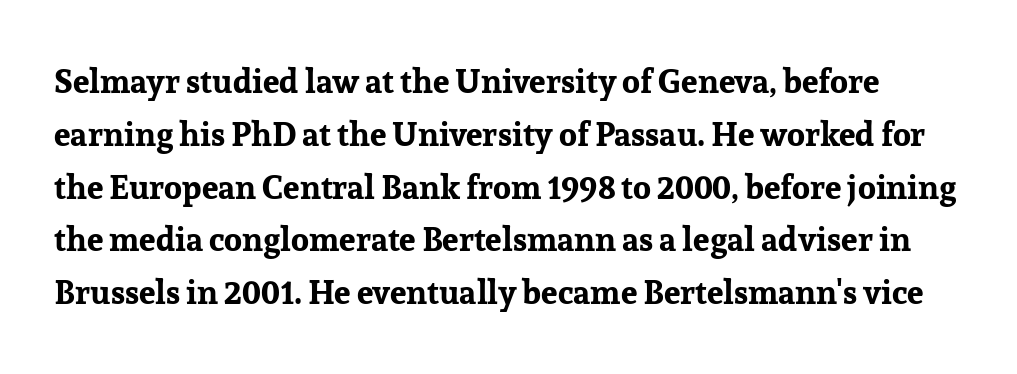
The image shows 33 px bold serif type, upright; set normal line spacing (1.6x), normal letter spacing, not underlined; low stroke contrast and a medium x-height.
